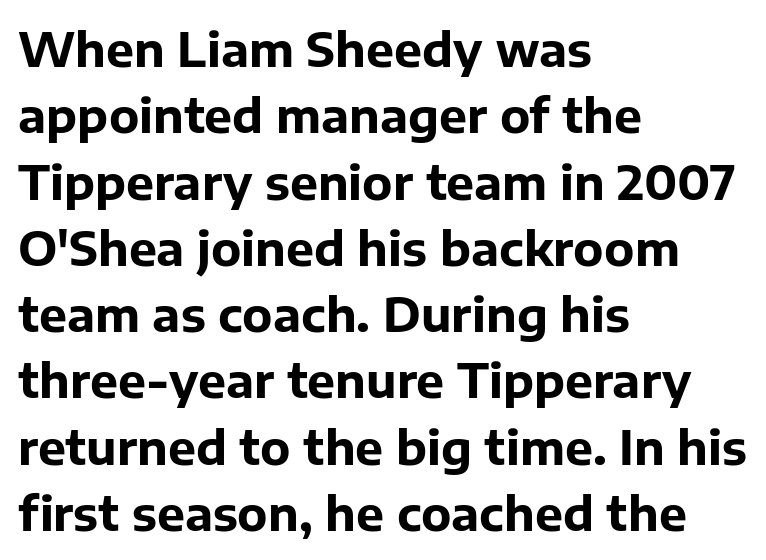
Typographically, this falls in the sans-serif category. A clean baseline with only descenders dipping below it. Reading down the column, the eye jumps a familiar distance to each next line. The text block is weighted toward the left margin, trailing off unevenly rightward.
